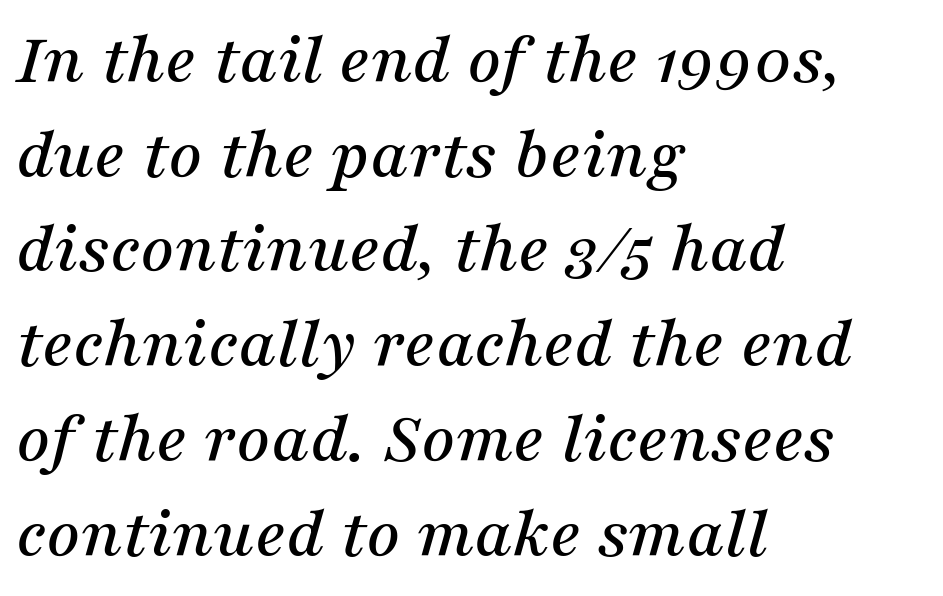
The image shows 74 px serif type, italic (leaning right); set left-aligned, normal line spacing (1.28x), normal letter spacing, not underlined; medium stroke contrast and a medium x-height.
